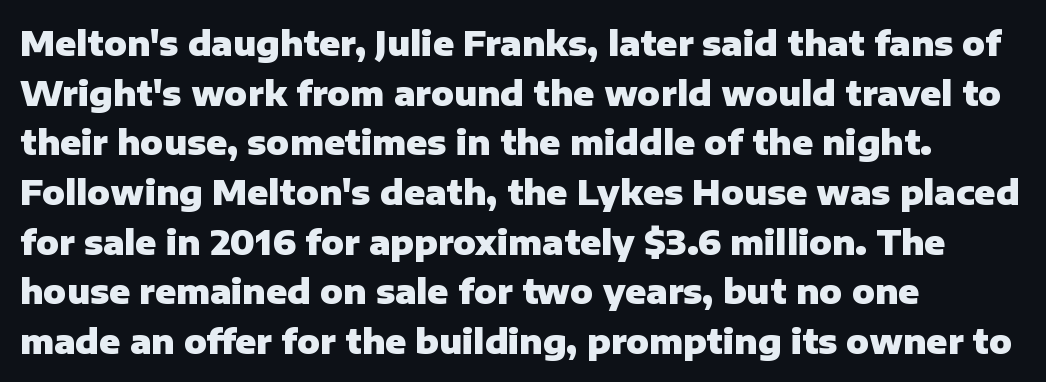
The characters display no serif detailing; their extremities are plain. Do the characters align in a grid? No, the font is proportional. If you measured baseline to baseline, you'd find a middling distance. Underlining? Definitely not there. Characters follow at the spacing the type designer built in. In CSS terms this would be text-align: left.
